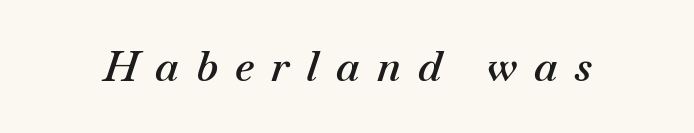
{"italic": "yes", "lean": "right", "slant_degrees": 18, "bold": "semi", "weight": "semibold", "width": "normal", "stroke_contrast": "medium", "x_height": "small", "monospaced": "no", "underline": "no", "letter_spacing": "wide", "letter_spacing_em": 0.41, "glyph_px": 42}
